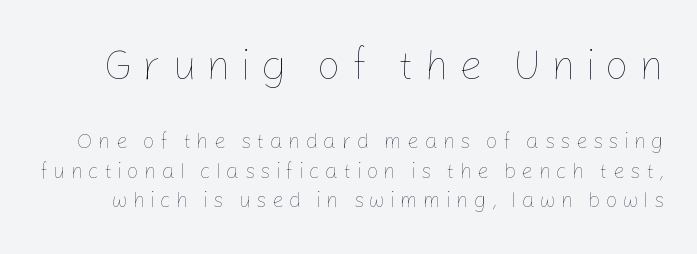
The image shows 42 px thin type, upright; set normal line spacing (1.4x), unusually wide letter spacing (+0.24 em), not underlined; the first (top) block is 2.0x larger; low stroke contrast and a medium x-height.
